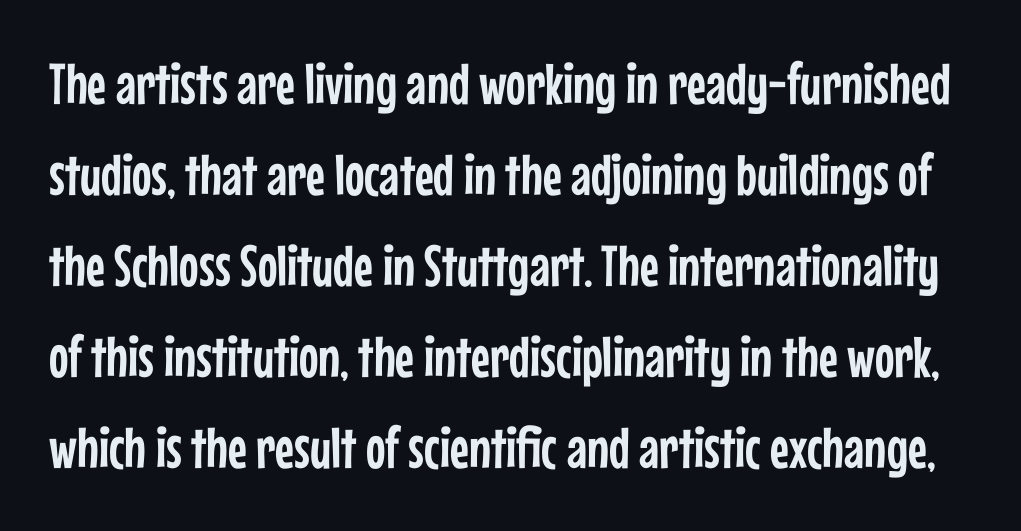
Q: Is the text italic (slanted)? A: No, it is upright.
Q: Is the typeface a serif or a sans-serif typeface? A: Sans-serif.
Q: Is the text underlined? A: No.
Q: Is the spacing between letters normal or unusually wide? A: Normal.
Q: Is the spacing between lines tight, normal or loose? A: Normal.
Q: Width (condensed, normal, or wide)? A: Condensed.
Q: Stroke contrast? A: Low.
Q: x-height? A: Medium.
Q: Monospaced? A: No.
